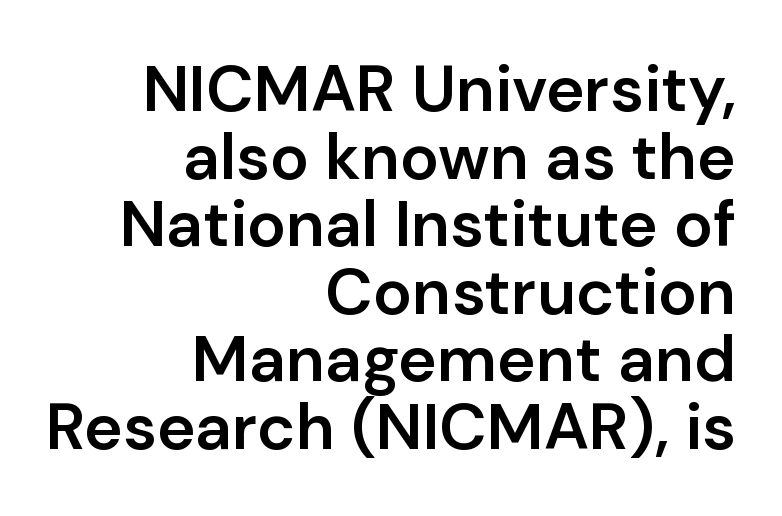
{"serif": "no", "italic": "no", "bold": "semi", "weight": "semibold", "width": "normal", "stroke_contrast": "low", "x_height": "medium", "monospaced": "no", "underline": "no", "align": "right", "line_spacing": "tight", "line_spacing_ratio": 1.04, "letter_spacing": "normal", "letter_spacing_em": 0.0, "glyph_px": 65}
